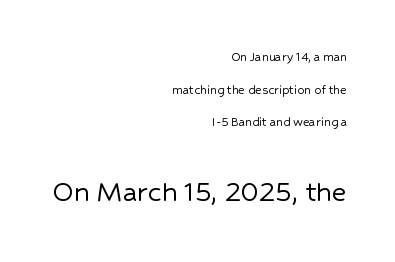
Type without underlining. Does the copy run flush right? Yes — the right margin is perfectly even. Varying glyph widths throughout — classic text-font behaviour. Do the letters lean? They stand straight. This block would shrink considerably if given ordinary leading; it's expanded now.
